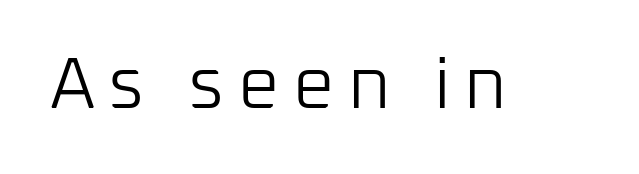
The image shows 73 px light sans-serif type, upright; set not underlined; low stroke contrast and a medium x-height.
